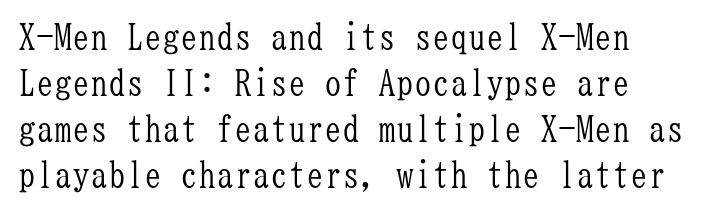
No extra tracking has been applied to these lines. Every character here occupies the same horizontal width, giving the sample a typewriter-like rhythm. Layout note: lines flush left. Rule under the text: the space is simply empty. This rendering employs a face with finishing strokes, i.e., a serif. The line-height multiplier appears to be the usual default.
